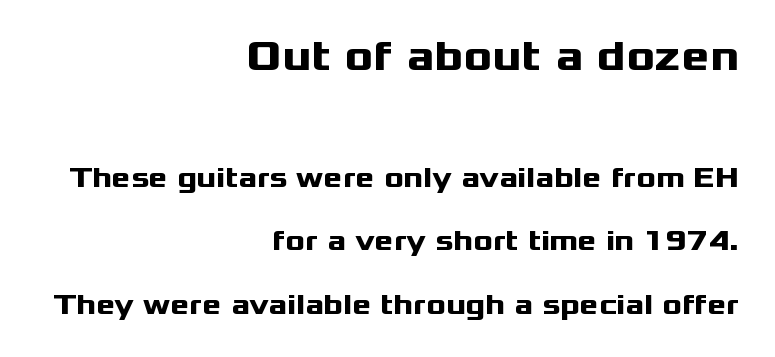
Vertical spacing — loose. If you drew a ruler down the right edge, every line would touch it. The specimen omits any rule beneath the text block's lines. Proportional: the letters do not fall into vertical columns.
